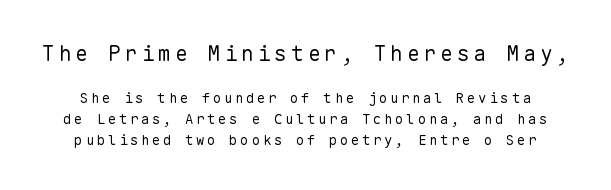
{"italic": "no", "bold": "no", "underline": "no", "line_spacing": "normal", "line_spacing_ratio": 1.52, "larger_block": "first", "size_ratio": 1.5, "glyph_px": 21}
